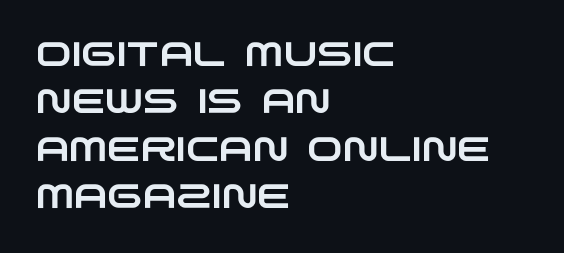
Characters follow at the spacing the type designer built in. Stroke terminals: plain, sans-serif. Successive baselines arrive at the customary interval. The passage shown is typed in a proportional face where columns would drift.
